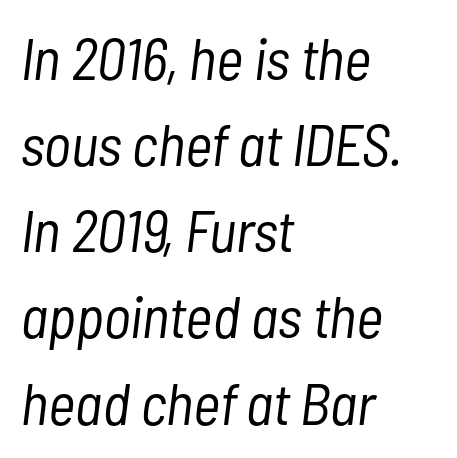
The image shows 59 px light, condensed type, italic (leaning right); set left-aligned, normal line spacing (1.46x), normal letter spacing, not underlined; low stroke contrast and a medium x-height.
